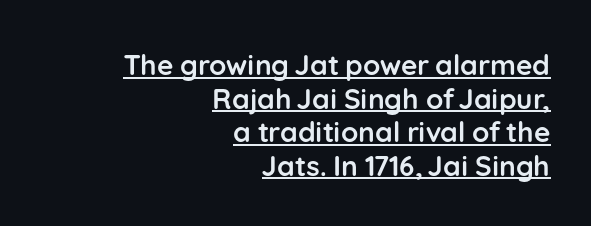
Q: Is the text bold? A: Yes.
Q: Is the text italic (slanted)? A: No, it is upright.
Q: Is the typeface a serif or a sans-serif typeface? A: Sans-serif.
Q: Is the text underlined? A: Yes.
Q: How is the paragraph aligned? A: Right-aligned.
Q: Is the spacing between letters normal or unusually wide? A: Normal.
Q: Width (condensed, normal, or wide)? A: Normal.
Q: Stroke contrast? A: Low.
Q: x-height? A: Medium.
Q: Monospaced? A: No.
